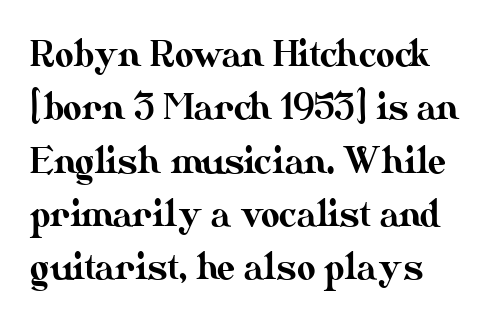
The image shows 36 px text type, upright; set left-aligned, normal line spacing (1.48x), normal letter spacing, not underlined; medium stroke contrast and a small x-height.
